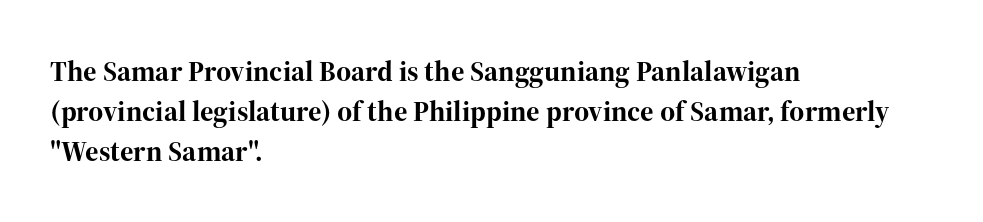
Q: Is the text bold? A: Yes.
Q: Is the text italic (slanted)? A: No, it is upright.
Q: Is the typeface a serif or a sans-serif typeface? A: Serif.
Q: Is the text underlined? A: No.
Q: How is the paragraph aligned? A: Left-aligned.
Q: Is the spacing between letters normal or unusually wide? A: Normal.
Q: Is the spacing between lines tight, normal or loose? A: Normal.
Q: Width (condensed, normal, or wide)? A: Normal.
Q: Stroke contrast? A: High.
Q: x-height? A: Medium.
Q: Monospaced? A: No.
